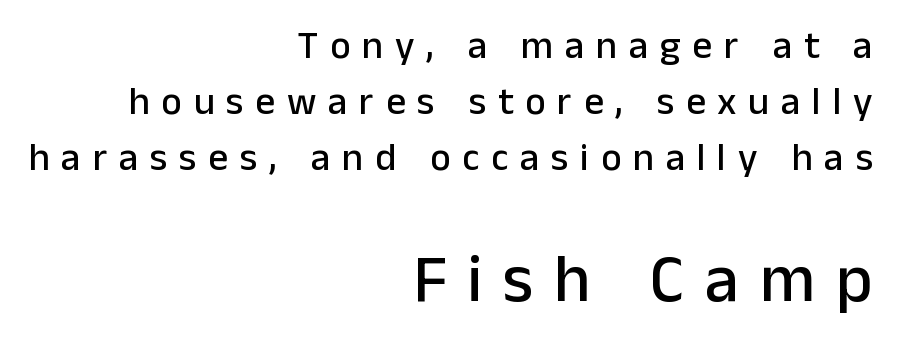
Q: Is the text italic (slanted)? A: No, it is upright.
Q: Is the typeface a serif or a sans-serif typeface? A: Sans-serif.
Q: Is the text underlined? A: No.
Q: How is the paragraph aligned? A: Right-aligned.
Q: Is the spacing between letters normal or unusually wide? A: Unusually wide.
Q: Is the spacing between lines tight, normal or loose? A: Normal.
Q: Which block of text is set in a larger size, the first (top) or the second (bottom)? A: The second (bottom) one.
Q: Width (condensed, normal, or wide)? A: Normal.
Q: Stroke contrast? A: Low.
Q: x-height? A: Medium.
Q: Monospaced? A: No.
